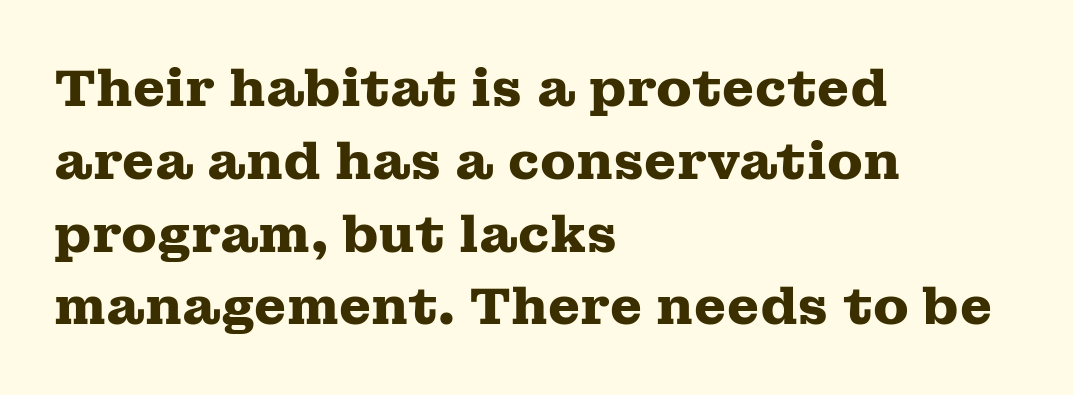
Q: Is the text bold? A: Yes.
Q: Is the text italic (slanted)? A: No, it is upright.
Q: Is the typeface a serif or a sans-serif typeface? A: Serif.
Q: Is the text underlined? A: No.
Q: How is the paragraph aligned? A: Left-aligned.
Q: Is the spacing between letters normal or unusually wide? A: Normal.
Q: Is the spacing between lines tight, normal or loose? A: Normal.
Q: Width (condensed, normal, or wide)? A: Wide.
Q: Stroke contrast? A: Medium.
Q: x-height? A: Medium.
Q: Monospaced? A: No.
